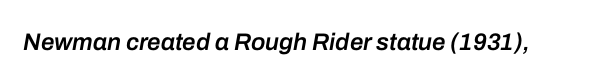
In terms of posture, this sample is oblique. The rendering keeps characters at their native spacing. The string is rendered with underlining switched off. Look at the stroke-to-counter ratio: somewhat heavy, a semibold.
